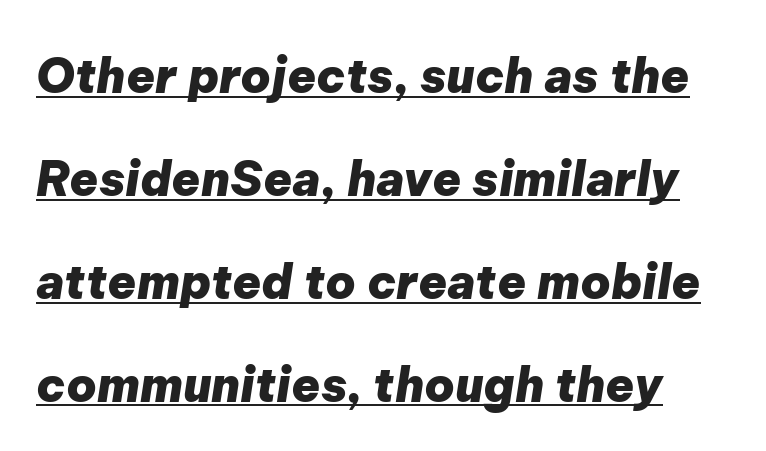
Caption: lettering with a line underneath. You'd pick this weight for a headline — it's a proper bold. Is this a fixed-width face? No — the glyphs have proportional, varying widths. This sample uses plain, unmodified letter spacing. Posture: slanted.
